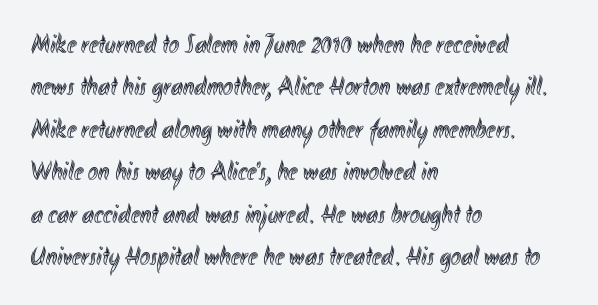
{"underline": "no", "align": "left", "line_spacing": "normal", "line_spacing_ratio": 1.57, "letter_spacing": "normal", "letter_spacing_em": 0.0, "glyph_px": 27}
